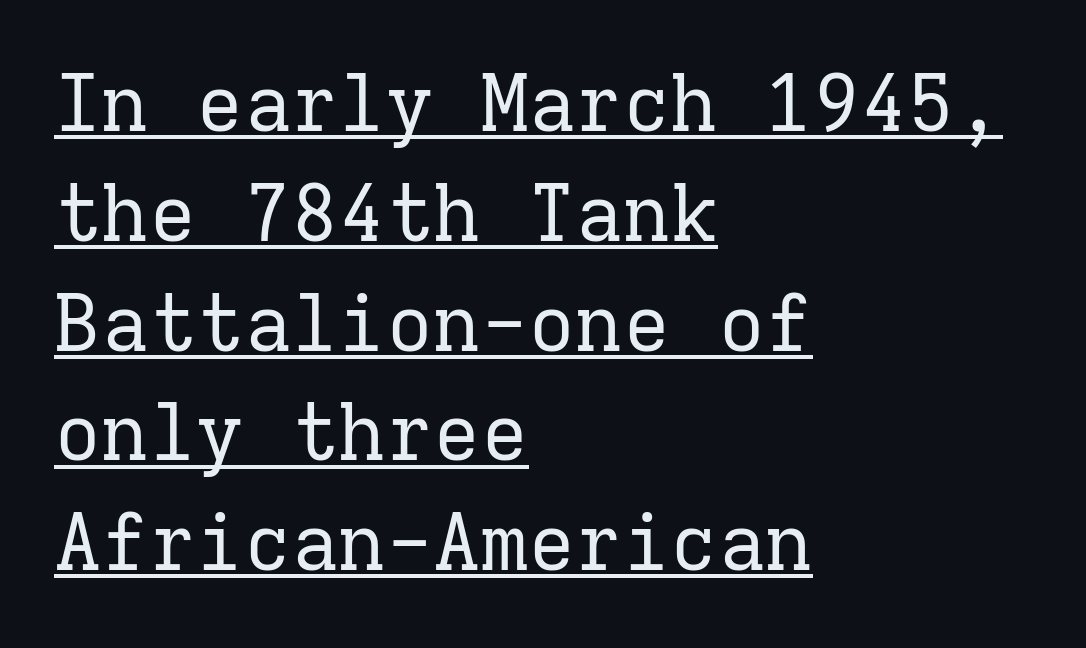
{"serif": "yes", "italic": "no", "bold": "no", "weight": "regular", "width": "normal", "stroke_contrast": "low", "x_height": "medium", "monospaced": "yes", "underline": "yes", "align": "left", "line_spacing": "normal", "line_spacing_ratio": 1.39, "letter_spacing": "normal", "letter_spacing_em": 0.0, "glyph_px": 79}
